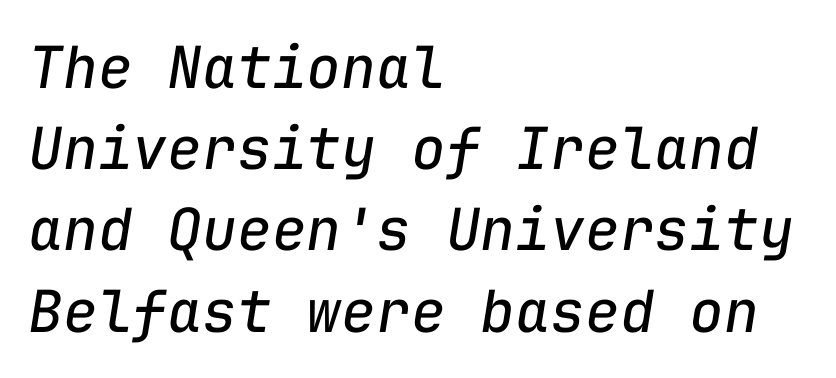
The image shows 58 px regular-weight type, italic (leaning right), monospaced; set left-aligned, normal line spacing (1.4x), normal letter spacing, not underlined; low stroke contrast and a medium x-height.
